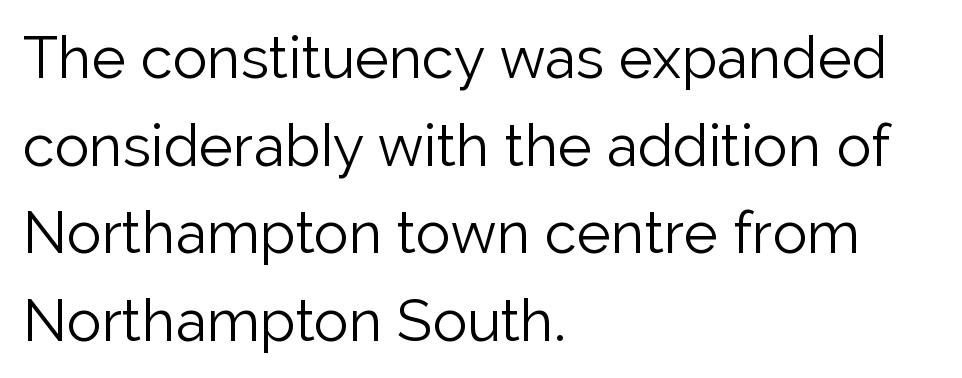
I'd call this a sans setting — the letters go barefoot. The block of text has a typical density, with ordinary space between rows. The letterforms sit at book weight or below. The rendering uses natural spacing where letterforms have individual widths. One-word summary of the alignment: left.
